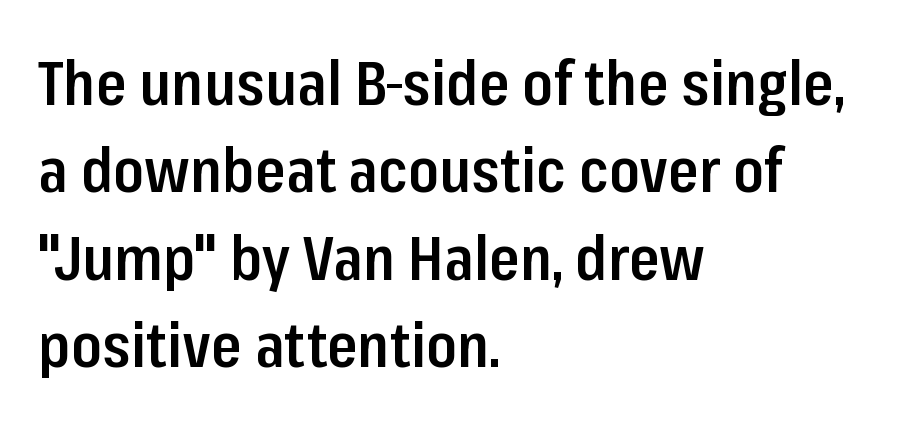
Upright lettering throughout. Descender tails drop into unmarked territory. How are the letters spaced? Ordinarily, with no added tracking. You could not count columns in this text — the font is proportionally spaced. A typesetter would label this face a sans.
